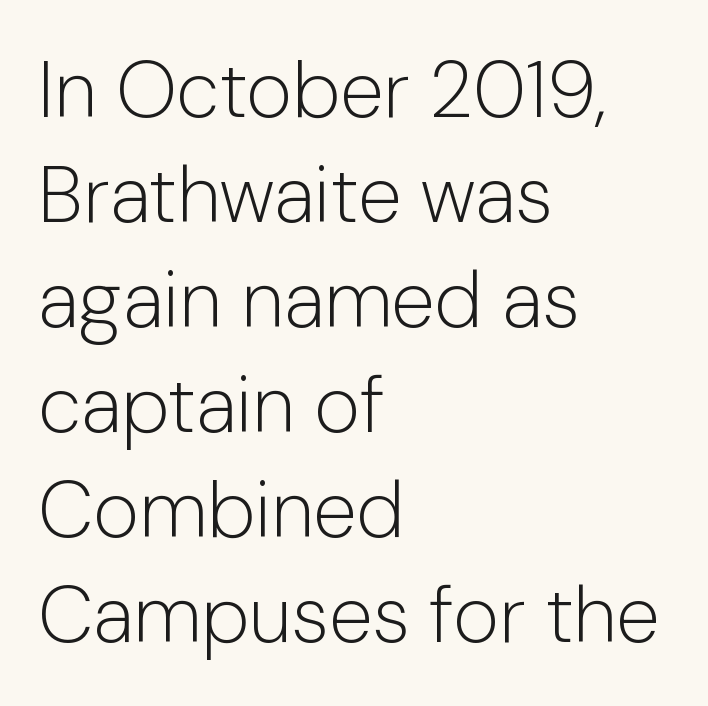
Nothing unusual about the tracking: characters are spaced as the font intends. Baseline-to-baseline distance is the conventional proportion of letter height. The passage shown is typed in a proportional face where columns would drift. Posture: upright roman. Each row of text sits above clean, open space.
